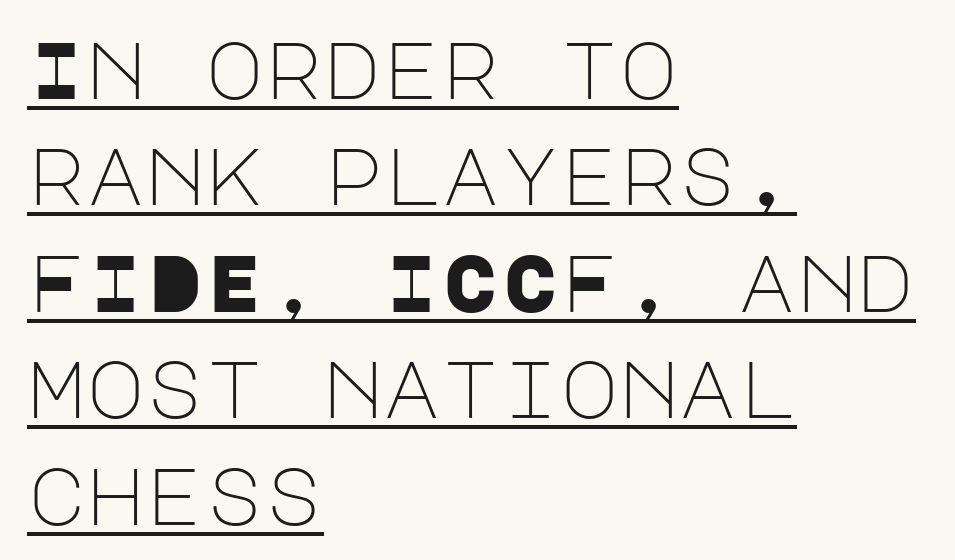
Q: Is the text bold? A: No.
Q: Is the text italic (slanted)? A: No, it is upright.
Q: Is the typeface a serif or a sans-serif typeface? A: Sans-serif.
Q: Is the text underlined? A: Yes.
Q: How is the paragraph aligned? A: Left-aligned.
Q: Is the spacing between letters normal or unusually wide? A: Normal.
Q: Is the spacing between lines tight, normal or loose? A: Normal.
Q: Width (condensed, normal, or wide)? A: Normal.
Q: Stroke contrast? A: Low.
Q: x-height? A: Large.
